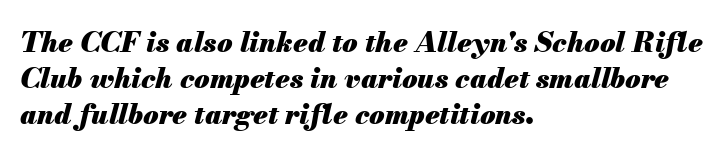
{"italic": "yes", "lean": "right", "slant_degrees": 13, "bold": "yes", "weight": "heavy", "width": "normal", "stroke_contrast": "medium", "x_height": "small", "monospaced": "no", "underline": "no", "align": "left", "line_spacing": "normal", "line_spacing_ratio": 1.28, "letter_spacing": "normal", "letter_spacing_em": 0.0, "glyph_px": 28}
